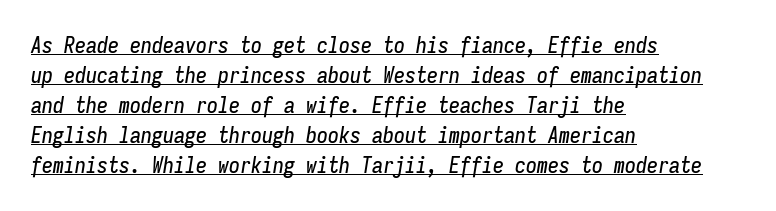
Each line starts at the same left margin while the right side varies. The tracking reads as untouched default to a designer's eye. Beneath each row of characters lies a ruled line. How would I describe the line gaps? Plain and ordinary. The face used here has a pronounced slope to its letters.
